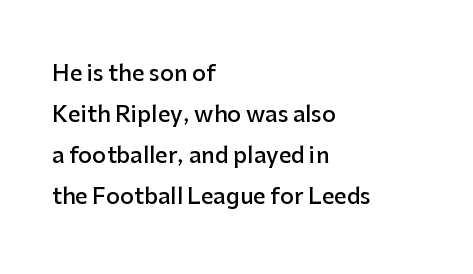
The words here are not underlined. On the weight axis this lands at semibold, roughly 600. Look at the tracking — it's just the regular setting, nothing added. Style check: upright. Casual observation: everything's shoved over to the left.
